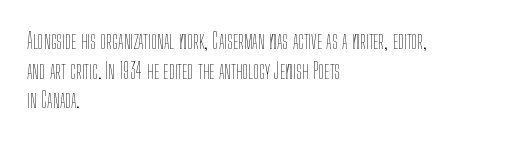
{"italic": "no", "bold": "no", "underline": "no", "align": "left", "line_spacing": "normal", "line_spacing_ratio": 1.35, "letter_spacing": "normal", "letter_spacing_em": 0.0, "glyph_px": 22}
